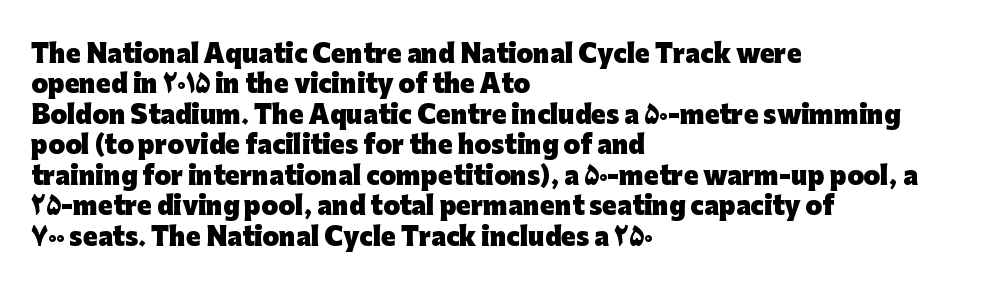
The glyphs are unaccompanied by any horizontal stroke below them. The leading is moderate, giving the passage an even texture. Left-aligned paragraph, ragged on the right. A full-strength bold gives these letters their thick strokes. This sample uses an upright cut, with every glyph sitting square on the baseline.
